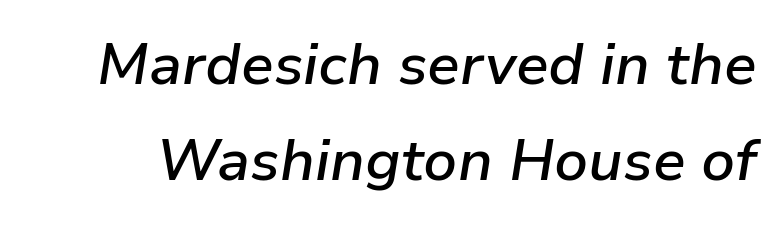
Q: Is the text bold? A: Semi-bold.
Q: Is the text italic (slanted)? A: Yes, it leans right by about 9 degrees.
Q: Is the text underlined? A: No.
Q: Is the spacing between letters normal or unusually wide? A: Normal.
Q: Is the spacing between lines tight, normal or loose? A: Normal.
Q: Width (condensed, normal, or wide)? A: Normal.
Q: Stroke contrast? A: Low.
Q: x-height? A: Medium.
Q: Monospaced? A: No.
